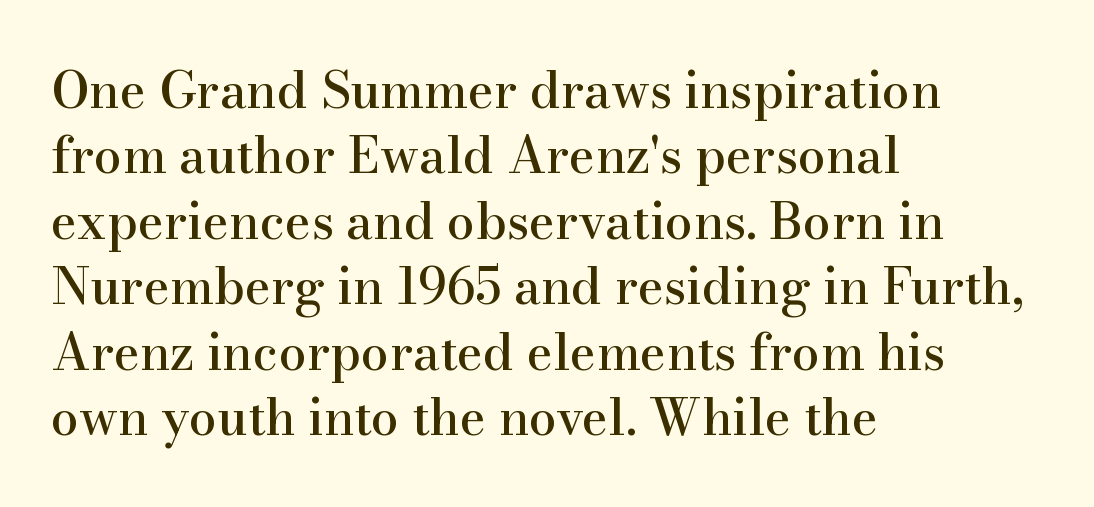
To sum up the face: it has serifs. Layout note: lines flush left. This is roman type, the default non-slanted kind. Each letter keeps its own natural width here, so spacing adapts to shape. Compared with typical body copy, the letter spacing here is the same. The string is rendered with underlining switched off.
